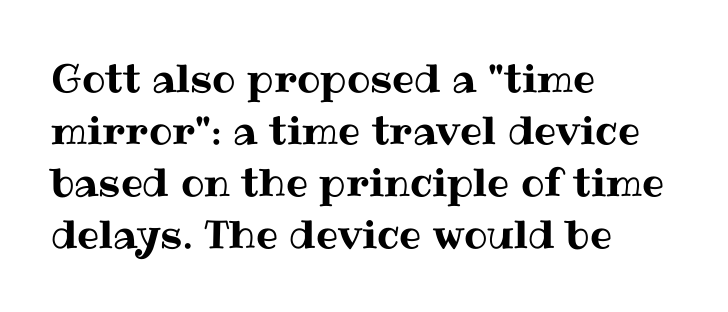
The image shows 39 px text type, upright; set left-aligned, normal line spacing (1.33x), normal letter spacing, not underlined; medium stroke contrast and a medium x-height.
